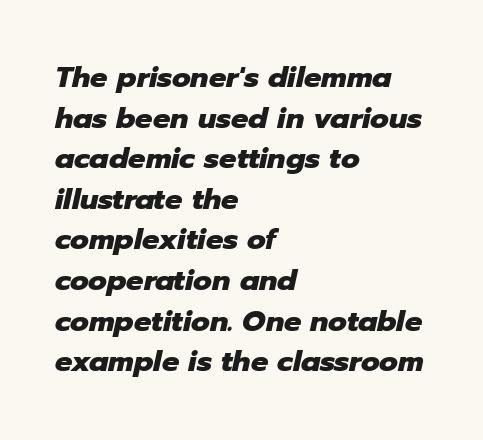
The image shows 29 px heavy type, italic (leaning right); set left-aligned, normal line spacing (1.4x), normal letter spacing, not underlined; low stroke contrast and a medium x-height.
